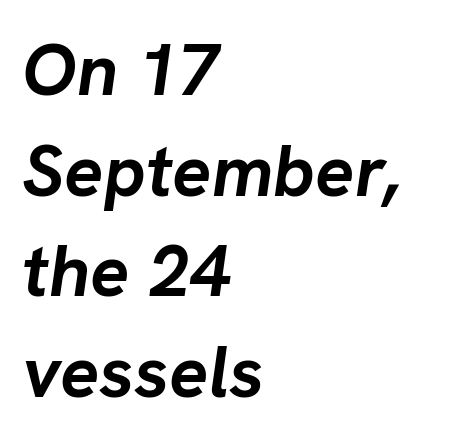
Q: Is the text bold? A: Yes.
Q: Is the text italic (slanted)? A: Yes, it leans right by about 8 degrees.
Q: Is the text underlined? A: No.
Q: How is the paragraph aligned? A: Left-aligned.
Q: Is the spacing between letters normal or unusually wide? A: Normal.
Q: Is the spacing between lines tight, normal or loose? A: Normal.
Q: Width (condensed, normal, or wide)? A: Normal.
Q: Stroke contrast? A: Low.
Q: x-height? A: Medium.
Q: Monospaced? A: No.
